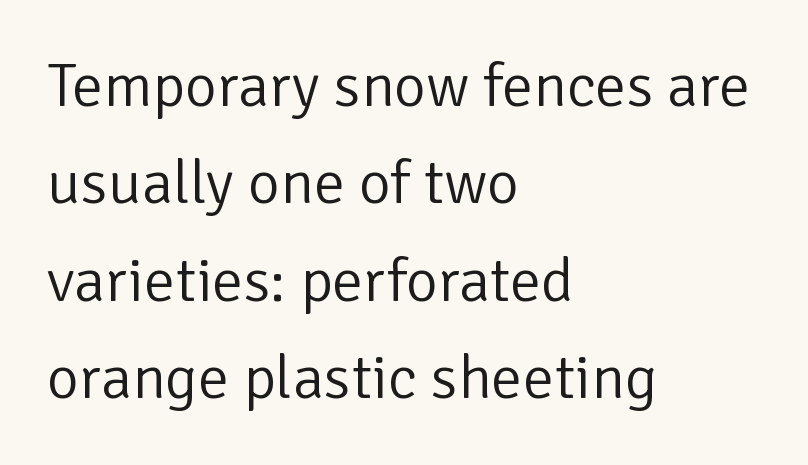
Note the varied advance widths — an 'i' is clearly narrower than an 'm'. Horizontally, the lines are justified to the leading edge only. No feet cap the strokes, marking this as sans-serif type. Heft: none added — not bold.
